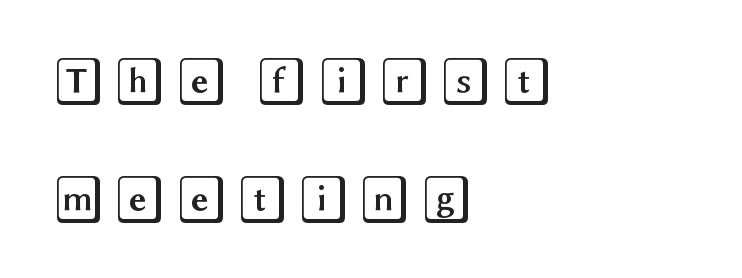
The image shows 49 px wide type, upright; set left-aligned, loose line spacing (2.41x), not underlined; a large x-height.
